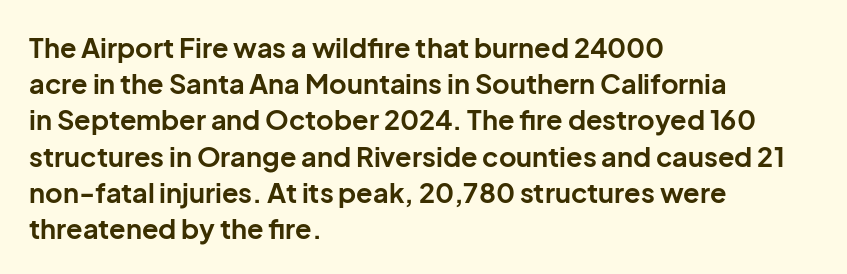
The image shows 27 px bold type, upright; set left-aligned, normal line spacing (1.34x), normal letter spacing, not underlined.
